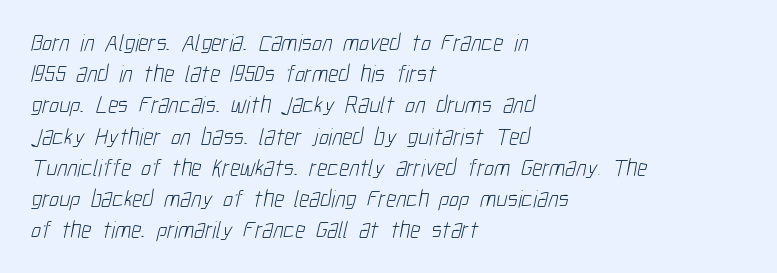
The image shows 24 px text type; set left-aligned, normal line spacing (1.3x), normal letter spacing, not underlined.
